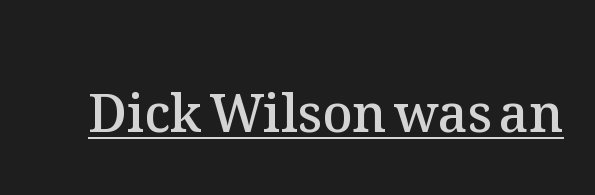
Q: Is the text bold? A: Semi-bold.
Q: Is the text italic (slanted)? A: No, it is upright.
Q: Is the text underlined? A: Yes.
Q: Is the spacing between letters normal or unusually wide? A: Normal.
Q: Width (condensed, normal, or wide)? A: Normal.
Q: Stroke contrast? A: Medium.
Q: x-height? A: Medium.
Q: Monospaced? A: No.
